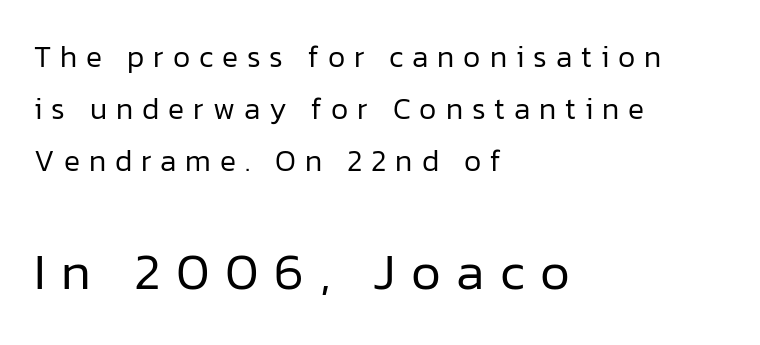
Q: Is the text bold? A: No.
Q: Is the text italic (slanted)? A: No, it is upright.
Q: Is the typeface a serif or a sans-serif typeface? A: Sans-serif.
Q: Is the text underlined? A: No.
Q: How is the paragraph aligned? A: Left-aligned.
Q: Is the spacing between letters normal or unusually wide? A: Unusually wide.
Q: Which block of text is set in a larger size, the first (top) or the second (bottom)? A: The second (bottom) one.
Q: Width (condensed, normal, or wide)? A: Normal.
Q: Stroke contrast? A: Low.
Q: x-height? A: Medium.
Q: Monospaced? A: No.
